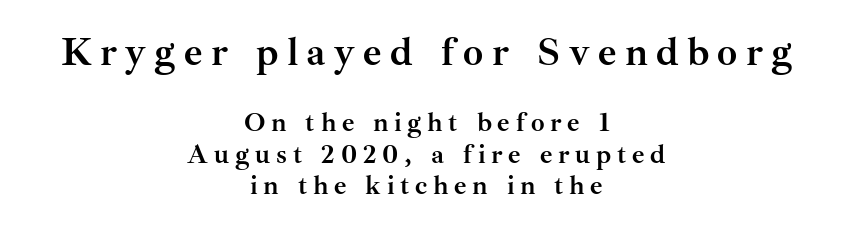
Q: Is the text bold? A: Yes.
Q: Is the text italic (slanted)? A: No, it is upright.
Q: Is the typeface a serif or a sans-serif typeface? A: Serif.
Q: Is the text underlined? A: No.
Q: How is the paragraph aligned? A: Centered.
Q: Is the spacing between letters normal or unusually wide? A: Unusually wide.
Q: Which block of text is set in a larger size, the first (top) or the second (bottom)? A: The first (top) one.
Q: Width (condensed, normal, or wide)? A: Normal.
Q: Stroke contrast? A: Medium.
Q: x-height? A: Small.
Q: Monospaced? A: No.
